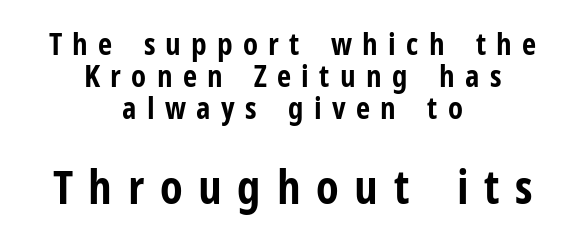
Q: Is the text bold? A: Yes.
Q: Is the text italic (slanted)? A: No, it is upright.
Q: Is the typeface a serif or a sans-serif typeface? A: Sans-serif.
Q: Is the text underlined? A: No.
Q: How is the paragraph aligned? A: Centered.
Q: Is the spacing between letters normal or unusually wide? A: Unusually wide.
Q: Is the spacing between lines tight, normal or loose? A: Tight.
Q: Which block of text is set in a larger size, the first (top) or the second (bottom)? A: The second (bottom) one.
Q: Width (condensed, normal, or wide)? A: Condensed.
Q: Stroke contrast? A: Low.
Q: x-height? A: Medium.
Q: Monospaced? A: No.
